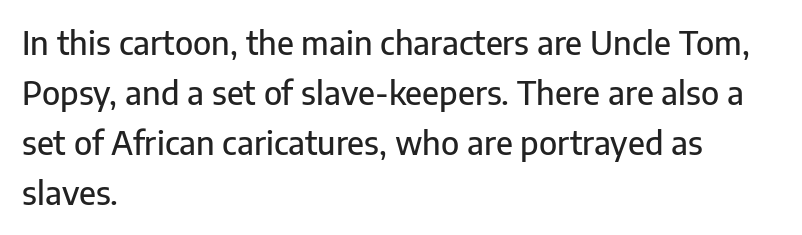
The tracking reads as untouched default to a designer's eye. This is the regular roman posture of the typeface. Do the characters align in a grid? No, the font is proportional. Line spacing here is normal. Visually the block forms a straight wall on the left and a jagged coastline on the right.
